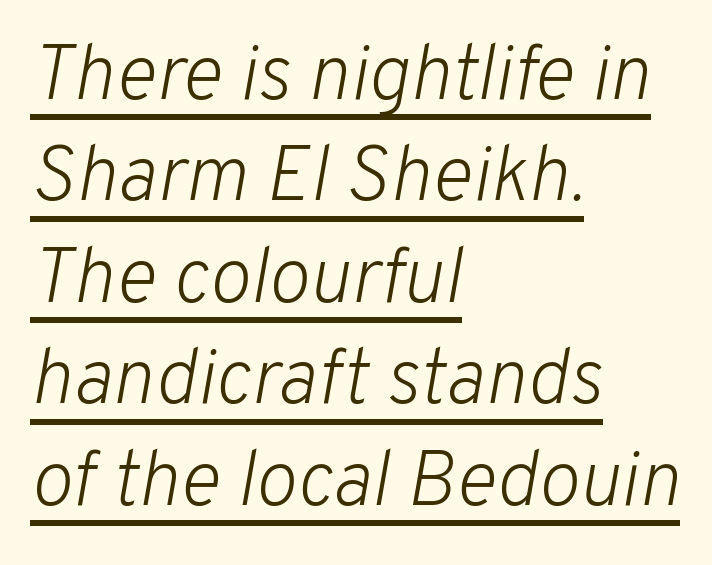
{"italic": "yes", "lean": "right", "slant_degrees": 10, "bold": "no", "weight": "light", "width": "normal", "stroke_contrast": "low", "x_height": "medium", "monospaced": "no", "underline": "yes", "align": "left", "line_spacing": "normal", "line_spacing_ratio": 1.3, "letter_spacing": "normal", "letter_spacing_em": 0.0, "glyph_px": 78}
